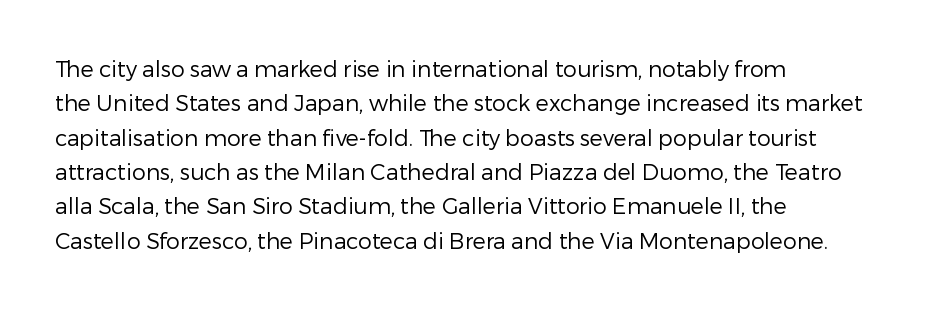
Q: Is the text bold? A: No.
Q: Is the text italic (slanted)? A: No, it is upright.
Q: Is the text underlined? A: No.
Q: How is the paragraph aligned? A: Left-aligned.
Q: Is the spacing between letters normal or unusually wide? A: Normal.
Q: Is the spacing between lines tight, normal or loose? A: Normal.
